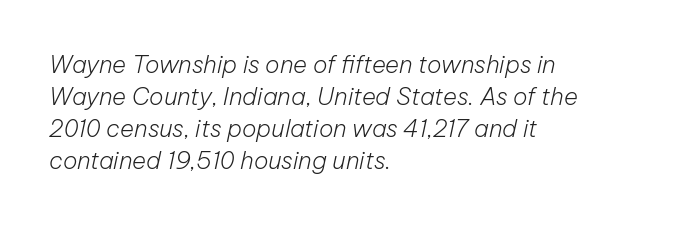
The image shows 24 px text type, italic (leaning right); set left-aligned, normal line spacing (1.33x), normal letter spacing, not underlined.
